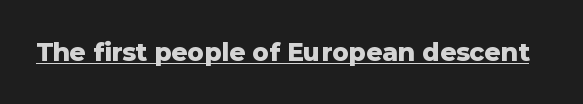
The image shows 25 px bold type, upright; set normal letter spacing, underlined.
